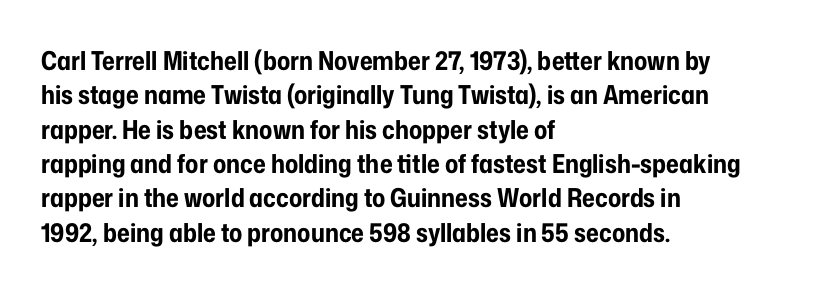
The image shows 26 px bold type, upright; set left-aligned, normal line spacing (1.32x), normal letter spacing, not underlined.
